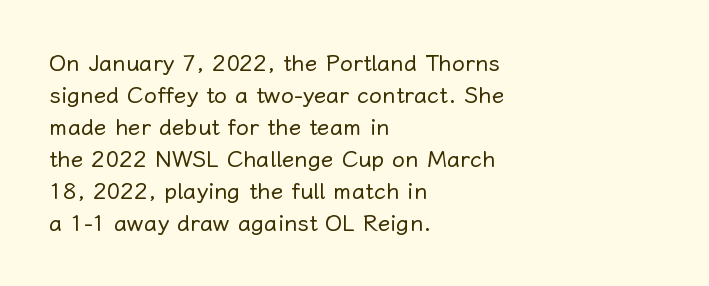
The image shows 23 px text type, upright; set left-aligned, normal line spacing (1.39x), normal letter spacing, not underlined.
